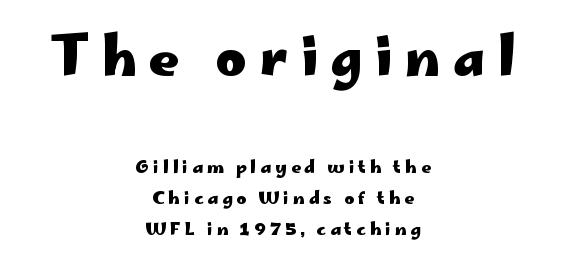
The image shows 52 px heavy, wide sans-serif type, upright; set centered, line spacing 1.83x, unusually wide letter spacing (+0.24 em), not underlined; the first (top) block is 3.06x larger; low stroke contrast and a small x-height.
